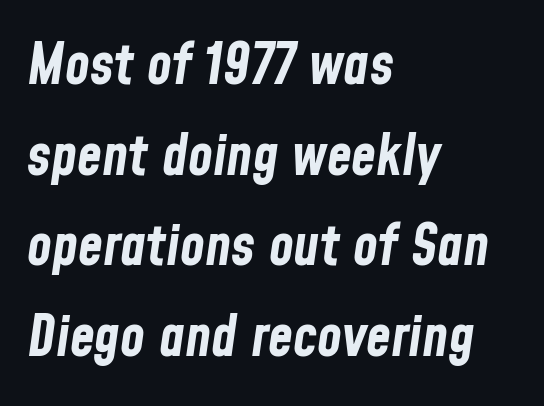
The image shows 57 px bold, condensed type, italic (leaning right); set left-aligned, normal line spacing (1.59x), normal letter spacing, not underlined; low stroke contrast and a medium x-height.
